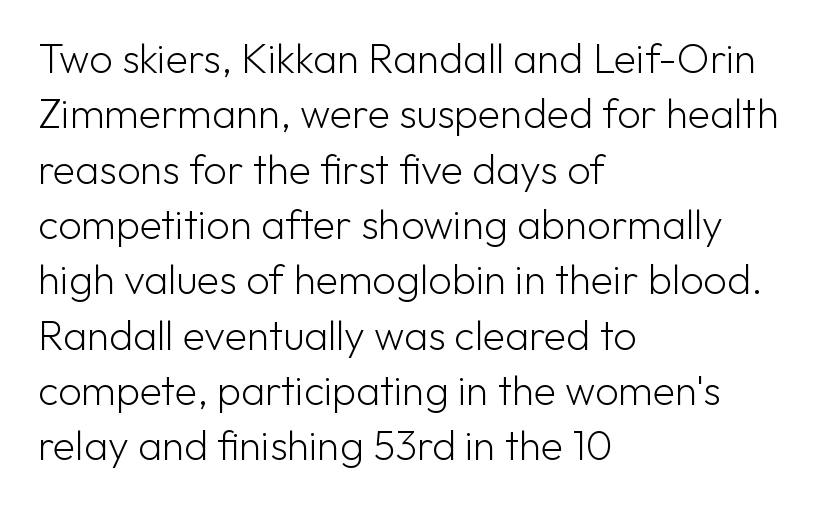
The image shows 41 px light sans-serif type, upright; set left-aligned, normal line spacing (1.35x), normal letter spacing, not underlined; low stroke contrast and a medium x-height.
